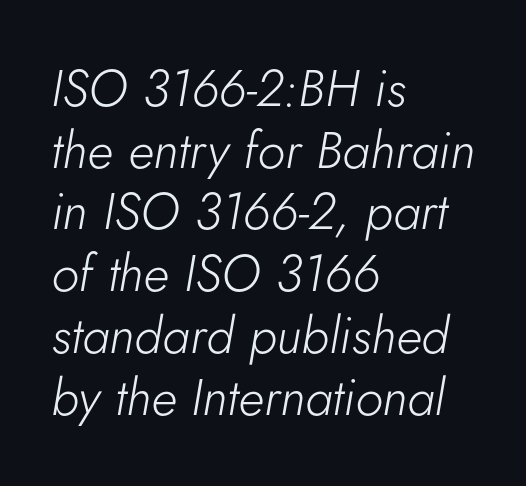
The image shows 51 px light type, italic (leaning right); set left-aligned, line spacing 1.21x, normal letter spacing, not underlined; low stroke contrast and a small x-height.
